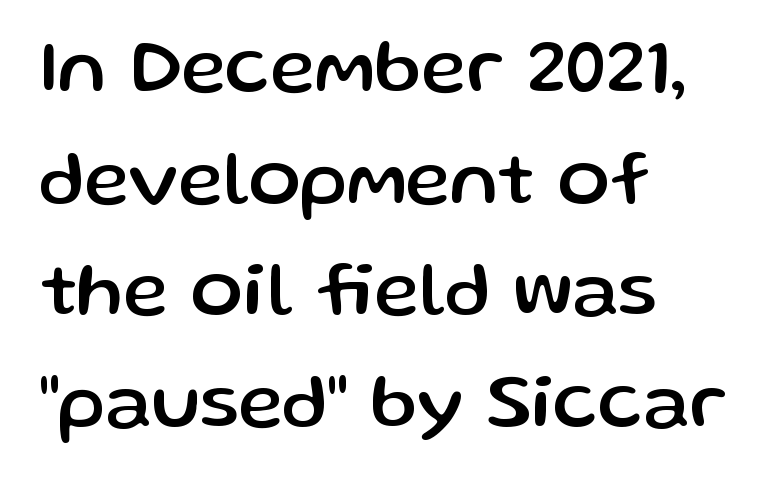
The image shows 77 px sans-serif type, upright; set left-aligned, normal line spacing (1.45x), normal letter spacing, not underlined; low stroke contrast and a medium x-height.
